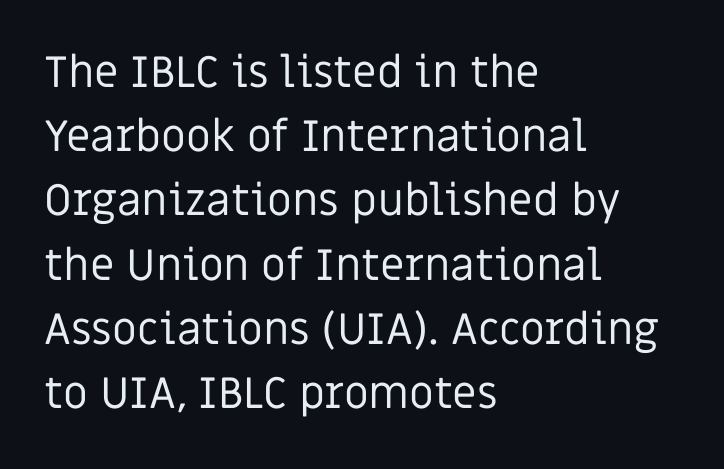
Words appear dense and cohesive because spacing is normal. Spacing verdict: proportional, widths tailored to each character. Any mark beneath the type? The region is blank. The characters are drawn with everyday or finer stroke widths.
